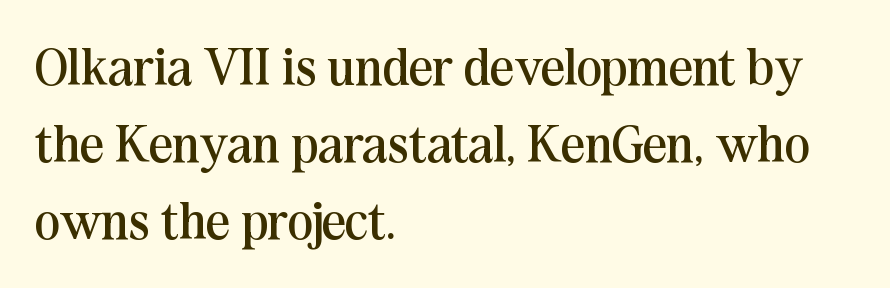
Q: Is the text bold? A: No.
Q: Is the text italic (slanted)? A: No, it is upright.
Q: Is the typeface a serif or a sans-serif typeface? A: Serif.
Q: Is the text underlined? A: No.
Q: How is the paragraph aligned? A: Left-aligned.
Q: Is the spacing between letters normal or unusually wide? A: Normal.
Q: Is the spacing between lines tight, normal or loose? A: Normal.
Q: Width (condensed, normal, or wide)? A: Normal.
Q: Stroke contrast? A: Medium.
Q: x-height? A: Medium.
Q: Monospaced? A: No.
